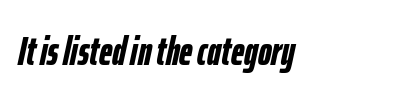
{"italic": "yes", "lean": "right", "slant_degrees": 12, "bold": "yes", "weight": "semibold", "width": "condensed", "stroke_contrast": "low", "x_height": "medium", "monospaced": "no", "underline": "no", "letter_spacing": "normal", "letter_spacing_em": 0.0, "glyph_px": 41}
